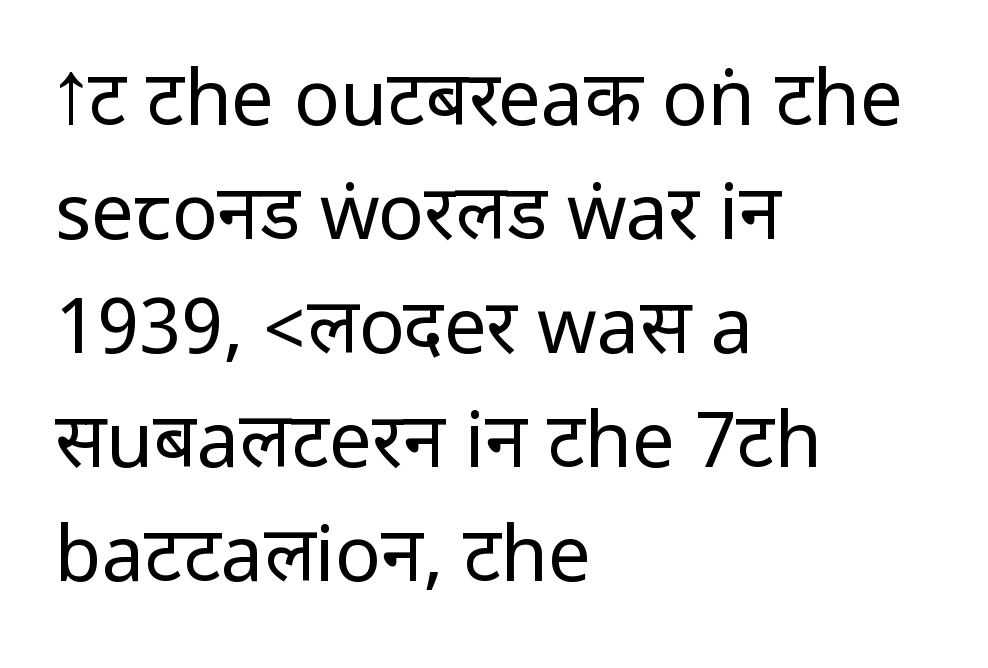
Q: Is the text bold? A: No.
Q: Is the text italic (slanted)? A: No, it is upright.
Q: Is the typeface a serif or a sans-serif typeface? A: Sans-serif.
Q: Is the text underlined? A: No.
Q: How is the paragraph aligned? A: Left-aligned.
Q: Is the spacing between letters normal or unusually wide? A: Normal.
Q: Is the spacing between lines tight, normal or loose? A: Normal.
Q: Width (condensed, normal, or wide)? A: Condensed.
Q: Stroke contrast? A: Low.
